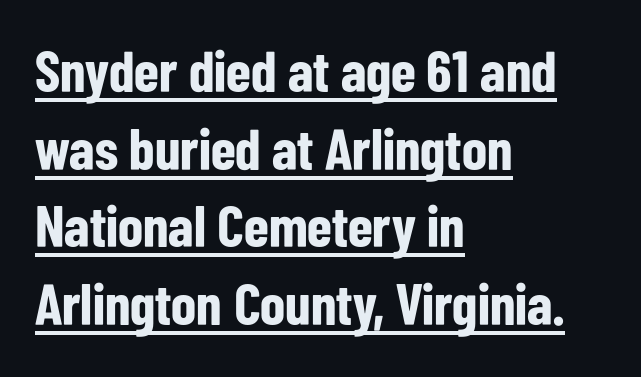
{"serif": "no", "italic": "no", "bold": "yes", "weight": "bold", "width": "condensed", "stroke_contrast": "low", "x_height": "medium", "monospaced": "no", "underline": "yes", "align": "left", "line_spacing": "normal", "line_spacing_ratio": 1.34, "letter_spacing": "normal", "letter_spacing_em": 0.0, "glyph_px": 58}
